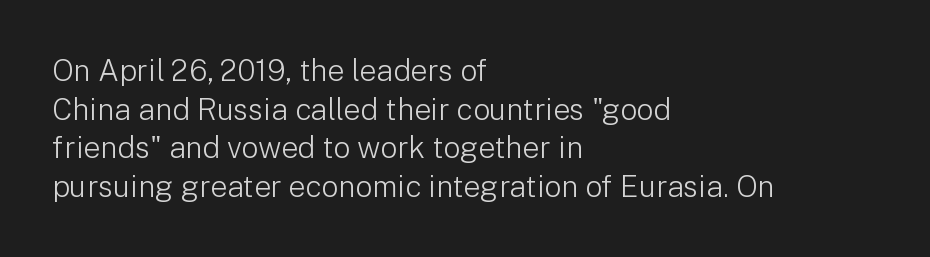
The image shows 30 px light sans-serif type, upright; set left-aligned, normal line spacing (1.29x), normal letter spacing, not underlined; low stroke contrast and a medium x-height.
